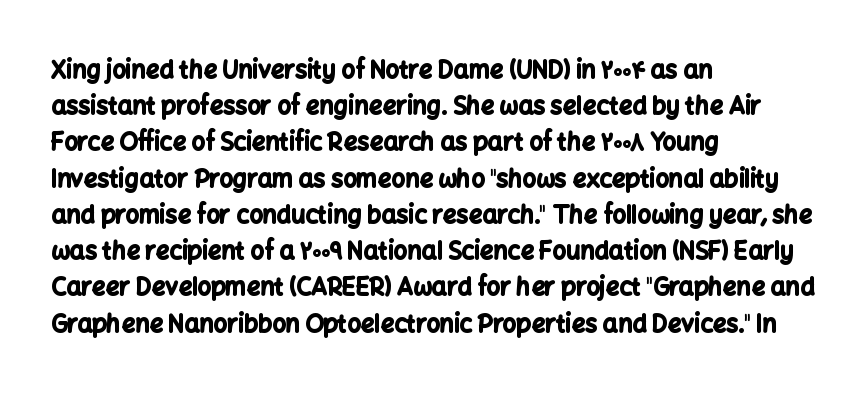
{"italic": "no", "bold": "yes", "underline": "no", "align": "left", "line_spacing": "normal", "line_spacing_ratio": 1.51, "letter_spacing": "normal", "letter_spacing_em": 0.0, "glyph_px": 24}
